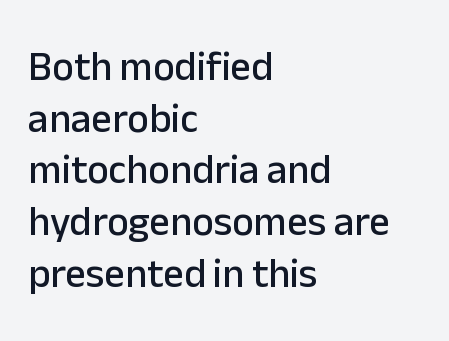
Q: Is the text italic (slanted)? A: No, it is upright.
Q: Is the typeface a serif or a sans-serif typeface? A: Sans-serif.
Q: Is the text underlined? A: No.
Q: How is the paragraph aligned? A: Left-aligned.
Q: Is the spacing between letters normal or unusually wide? A: Normal.
Q: Is the spacing between lines tight, normal or loose? A: Normal.
Q: Width (condensed, normal, or wide)? A: Normal.
Q: Stroke contrast? A: Low.
Q: x-height? A: Medium.
Q: Monospaced? A: No.
